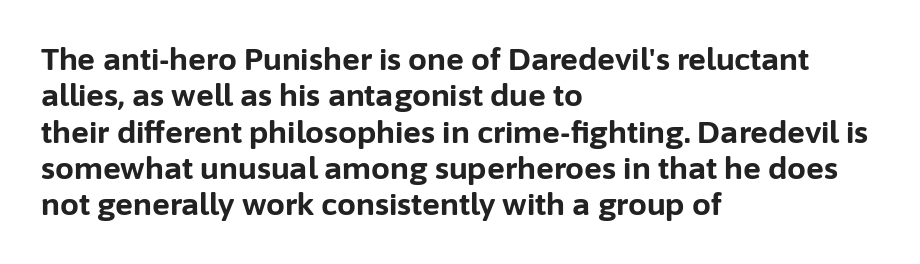
{"serif": "no", "italic": "no", "bold": "yes", "weight": "bold", "width": "normal", "stroke_contrast": "low", "x_height": "medium", "monospaced": "no", "underline": "no", "align": "left", "line_spacing_ratio": 1.21, "letter_spacing": "normal", "letter_spacing_em": 0.0, "glyph_px": 30}
